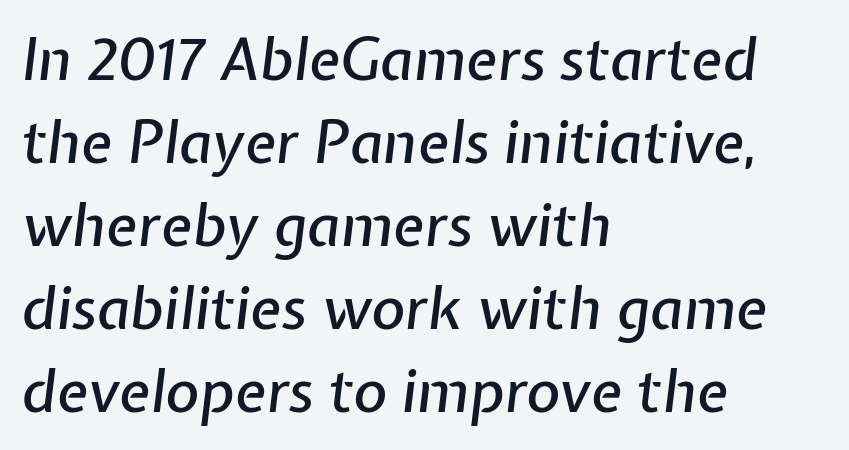
{"italic": "yes", "lean": "right", "slant_degrees": 7, "width": "normal", "stroke_contrast": "low", "x_height": "medium", "monospaced": "no", "underline": "no", "align": "left", "line_spacing": "normal", "line_spacing_ratio": 1.43, "letter_spacing": "normal", "letter_spacing_em": 0.0, "glyph_px": 58}
